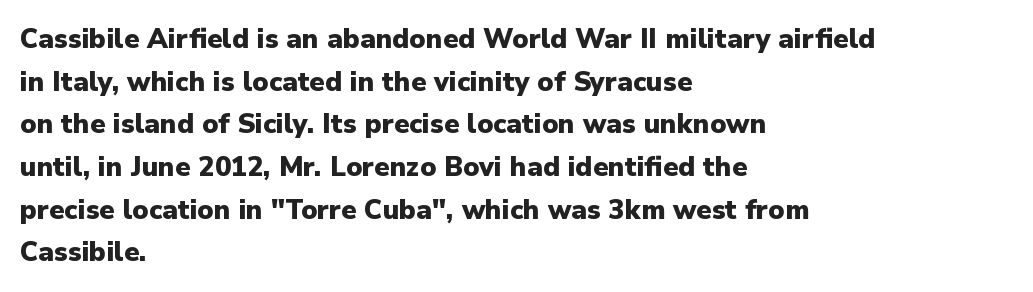
{"italic": "no", "bold": "yes", "underline": "no", "align": "left", "line_spacing": "normal", "line_spacing_ratio": 1.58, "letter_spacing": "normal", "letter_spacing_em": 0.0, "glyph_px": 27}
